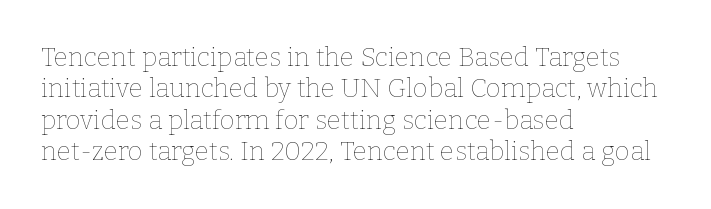
The image shows 26 px text type, upright; set left-aligned, line spacing 1.21x, normal letter spacing, not underlined.
